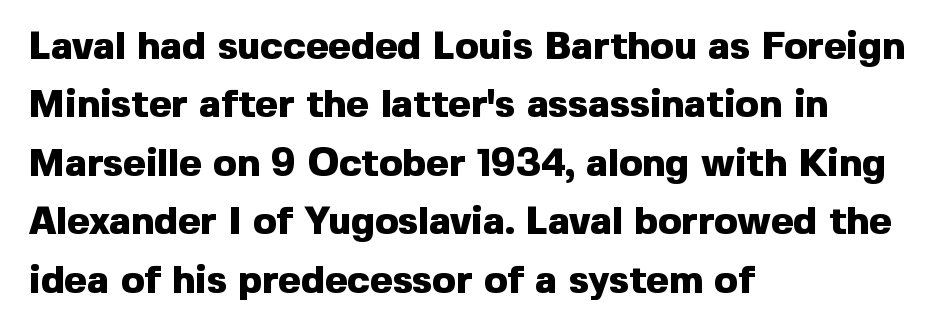
{"serif": "no", "italic": "no", "bold": "yes", "weight": "heavy", "width": "normal", "x_height": "medium", "monospaced": "no", "underline": "no", "align": "left", "line_spacing": "normal", "line_spacing_ratio": 1.5, "letter_spacing": "normal", "letter_spacing_em": 0.0, "glyph_px": 39}
